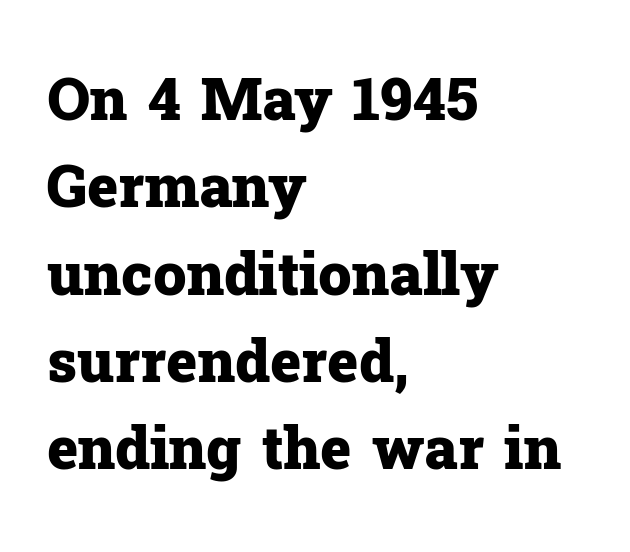
Q: Is the text bold? A: Yes.
Q: Is the text italic (slanted)? A: No, it is upright.
Q: Is the typeface a serif or a sans-serif typeface? A: Serif.
Q: Is the text underlined? A: No.
Q: How is the paragraph aligned? A: Left-aligned.
Q: Is the spacing between letters normal or unusually wide? A: Normal.
Q: Is the spacing between lines tight, normal or loose? A: Normal.
Q: Width (condensed, normal, or wide)? A: Normal.
Q: Stroke contrast? A: Low.
Q: x-height? A: Medium.
Q: Monospaced? A: No.
